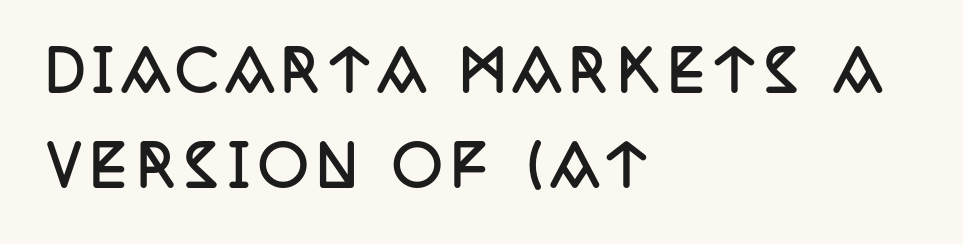
{"serif": "yes", "italic": "no", "bold": "yes", "weight": "semibold", "width": "condensed", "stroke_contrast": "low", "x_height": "large", "monospaced": "no", "underline": "no", "align": "left", "line_spacing_ratio": 1.73, "glyph_px": 55}
